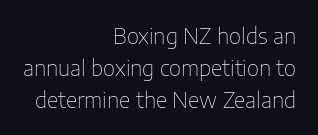
{"italic": "no", "bold": "no", "underline": "no", "align": "right", "line_spacing": "normal", "line_spacing_ratio": 1.52, "letter_spacing": "normal", "letter_spacing_em": 0.0, "glyph_px": 21}
